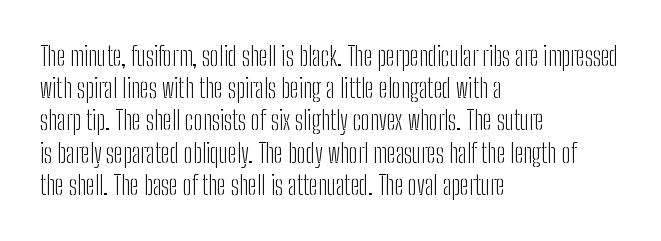
{"italic": "no", "bold": "no", "underline": "no", "align": "left", "line_spacing_ratio": 1.24, "letter_spacing": "normal", "letter_spacing_em": 0.0, "glyph_px": 26}
